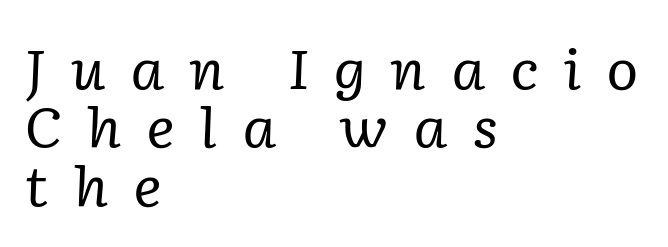
The tracking reads as deliberately expanded to a designer's eye. Weight: regular or lighter. The baseline area is clear. The space between consecutive lines is stingy. Tall strokes in this sample are angled rather than plumb.
